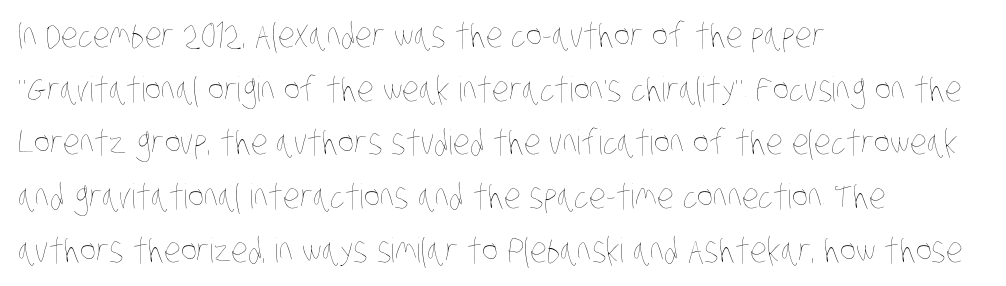
{"bold": "no", "weight": "thin", "width": "condensed", "stroke_contrast": "low", "x_height": "large", "monospaced": "no", "underline": "no", "align": "left", "line_spacing": "normal", "line_spacing_ratio": 1.58, "letter_spacing": "normal", "letter_spacing_em": 0.0, "glyph_px": 34}
